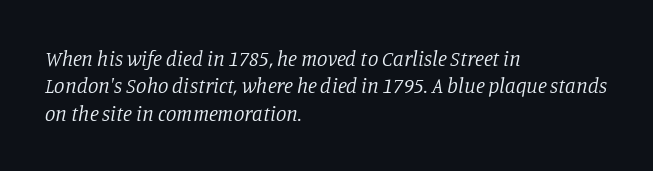
Q: Is the text bold? A: No.
Q: Is the text italic (slanted)? A: Yes, it leans right by about 11 degrees.
Q: Is the text underlined? A: No.
Q: How is the paragraph aligned? A: Left-aligned.
Q: Is the spacing between letters normal or unusually wide? A: Normal.
Q: Is the spacing between lines tight, normal or loose? A: Normal.
